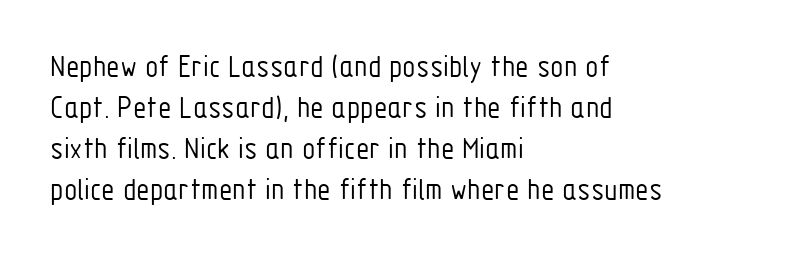
The image shows 31 px light, condensed sans-serif type, upright; set left-aligned, normal line spacing (1.32x), normal letter spacing, not underlined; low stroke contrast and a medium x-height.
